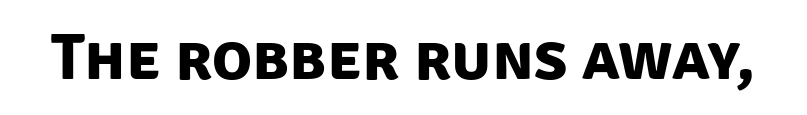
{"serif": "no", "bold": "yes", "weight": "bold", "width": "normal", "stroke_contrast": "low", "x_height": "large", "monospaced": "no", "underline": "no", "letter_spacing": "normal", "letter_spacing_em": 0.0, "glyph_px": 66}
